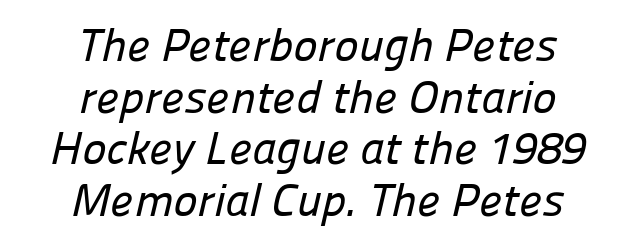
The image shows 46 px sans-serif type; set centered, tight line spacing (1.12x), normal letter spacing, not underlined; low stroke contrast and a medium x-height.
